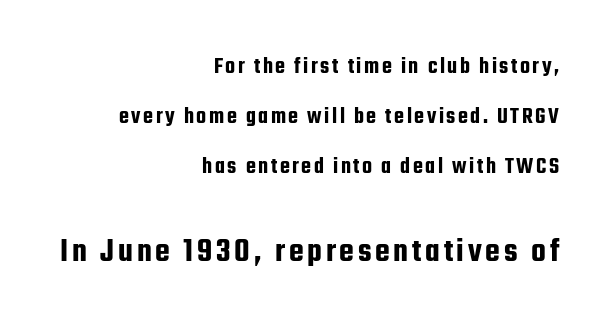
The image shows 34 px condensed sans-serif type, upright; set right-aligned, loose line spacing (2.18x), not underlined; the second (bottom) block is 1.48x larger; low stroke contrast and a medium x-height.
